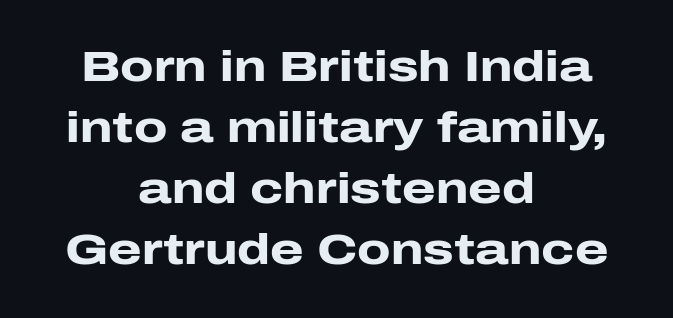
The image shows 43 px heavy, wide sans-serif type, upright; set centered, normal line spacing (1.42x), normal letter spacing, not underlined; low stroke contrast and a medium x-height.
